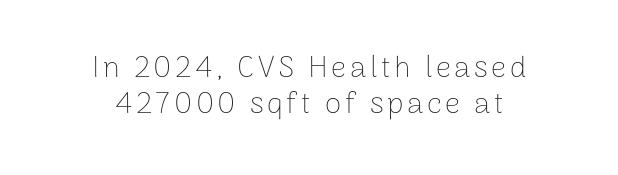
Q: Is the text bold? A: No.
Q: Is the text italic (slanted)? A: No, it is upright.
Q: Is the typeface a serif or a sans-serif typeface? A: Sans-serif.
Q: Is the text underlined? A: No.
Q: How is the paragraph aligned? A: Centered.
Q: Width (condensed, normal, or wide)? A: Normal.
Q: Stroke contrast? A: Low.
Q: x-height? A: Medium.
Q: Monospaced? A: No.
